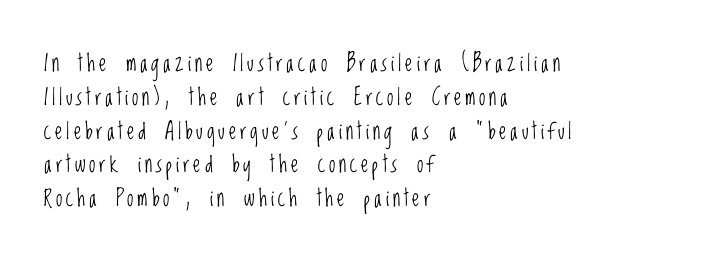
{"italic": "no", "bold": "no", "underline": "no", "align": "left", "line_spacing": "normal", "line_spacing_ratio": 1.47, "glyph_px": 23}
